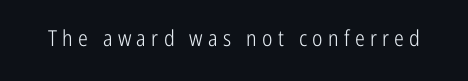
Q: Is the text bold? A: No.
Q: Is the text italic (slanted)? A: No, it is upright.
Q: Is the text underlined? A: No.
Q: Is the spacing between letters normal or unusually wide? A: Unusually wide.
